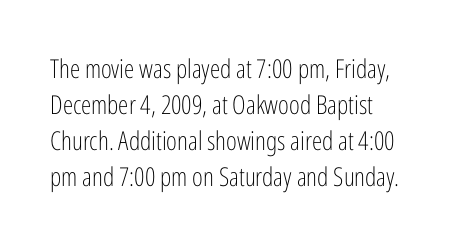
The image shows 26 px text type, upright; set left-aligned, normal line spacing (1.38x), normal letter spacing, not underlined.
